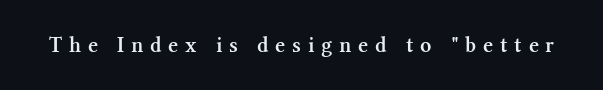
The image shows 22 px text type, upright; set unusually wide letter spacing (+0.31 em), not underlined.
